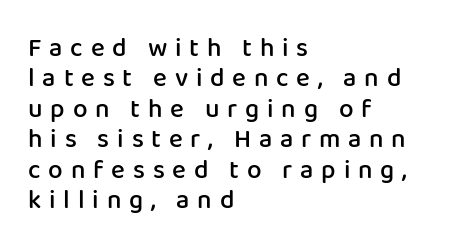
Q: Is the text bold? A: Semi-bold.
Q: Is the text italic (slanted)? A: No, it is upright.
Q: Is the text underlined? A: No.
Q: How is the paragraph aligned? A: Left-aligned.
Q: Is the spacing between letters normal or unusually wide? A: Unusually wide.
